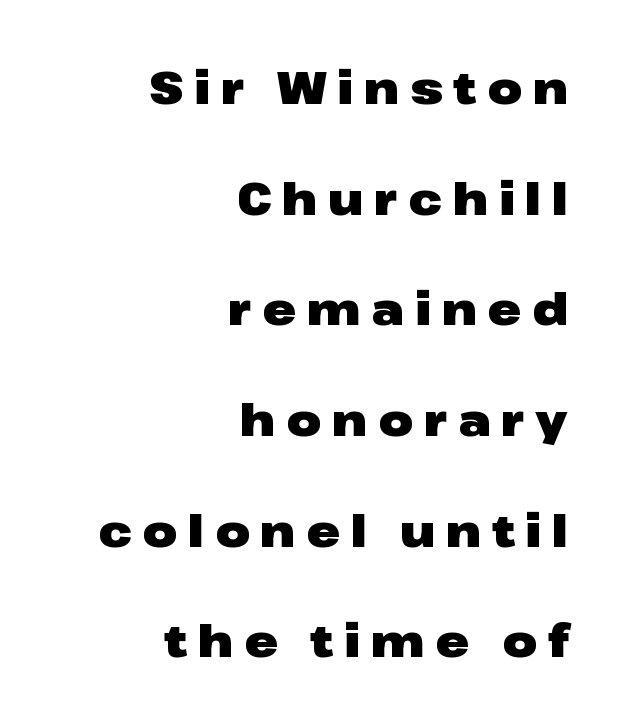
Q: Is the text bold? A: Yes.
Q: Is the text italic (slanted)? A: No, it is upright.
Q: Is the typeface a serif or a sans-serif typeface? A: Sans-serif.
Q: Is the text underlined? A: No.
Q: How is the paragraph aligned? A: Right-aligned.
Q: Is the spacing between letters normal or unusually wide? A: Unusually wide.
Q: Is the spacing between lines tight, normal or loose? A: Loose.
Q: Width (condensed, normal, or wide)? A: Wide.
Q: Stroke contrast? A: Low.
Q: x-height? A: Medium.
Q: Monospaced? A: No.
